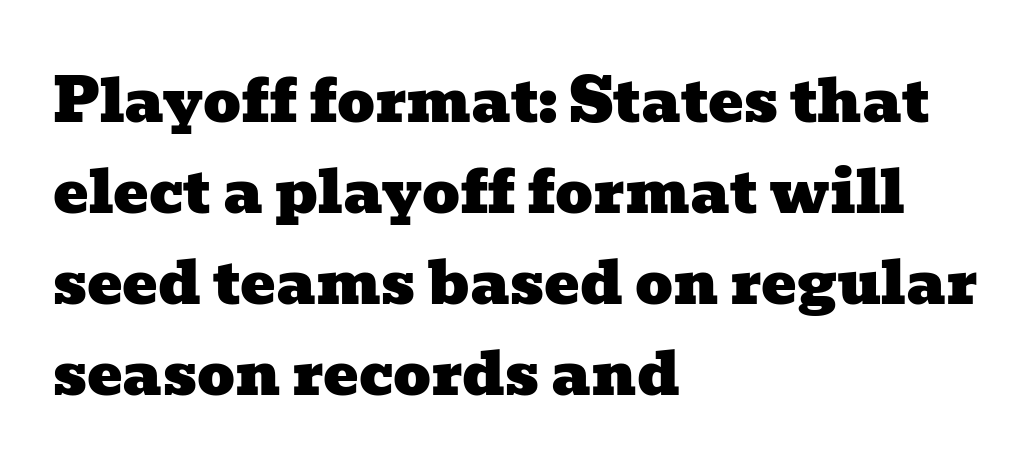
The specimen omits any rule beneath the text block's lines. In CSS terms this would be text-align: left. How would I describe the line gaps? Plain and ordinary. Note the varied advance widths — an 'i' is clearly narrower than an 'm'.
